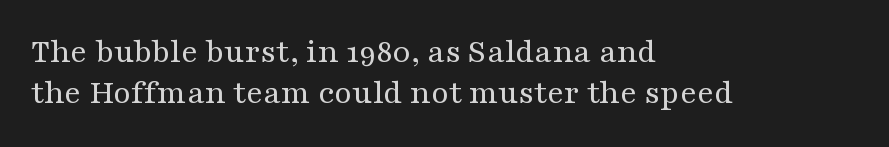
{"serif": "yes", "italic": "no", "bold": "no", "weight": "regular", "width": "wide", "stroke_contrast": "medium", "x_height": "medium", "monospaced": "no", "underline": "no", "align": "left", "line_spacing_ratio": 1.18, "letter_spacing": "normal", "letter_spacing_em": 0.0, "glyph_px": 35}
